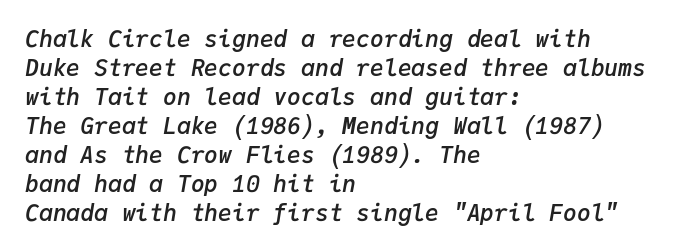
The image shows 23 px text type, italic (leaning right); set left-aligned, normal line spacing (1.26x), normal letter spacing, not underlined.
